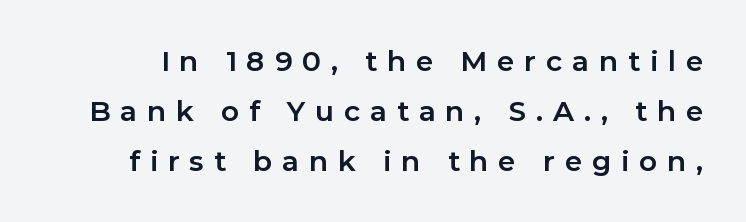
The image shows 28 px bold sans-serif type, upright; set line spacing 1.78x, unusually wide letter spacing (+0.35 em), not underlined; low stroke contrast and a medium x-height.
